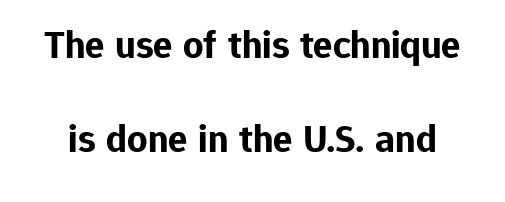
{"serif": "no", "italic": "no", "bold": "yes", "weight": "bold", "width": "normal", "stroke_contrast": "low", "x_height": "medium", "monospaced": "no", "underline": "no", "line_spacing": "loose", "line_spacing_ratio": 2.36, "letter_spacing": "normal", "letter_spacing_em": 0.0, "glyph_px": 40}
